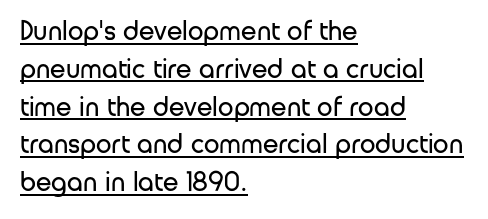
{"serif": "no", "italic": "no", "bold": "no", "weight": "regular", "width": "normal", "stroke_contrast": "low", "x_height": "medium", "monospaced": "no", "underline": "yes", "align": "left", "line_spacing": "normal", "line_spacing_ratio": 1.35, "letter_spacing": "normal", "letter_spacing_em": 0.0, "glyph_px": 28}
